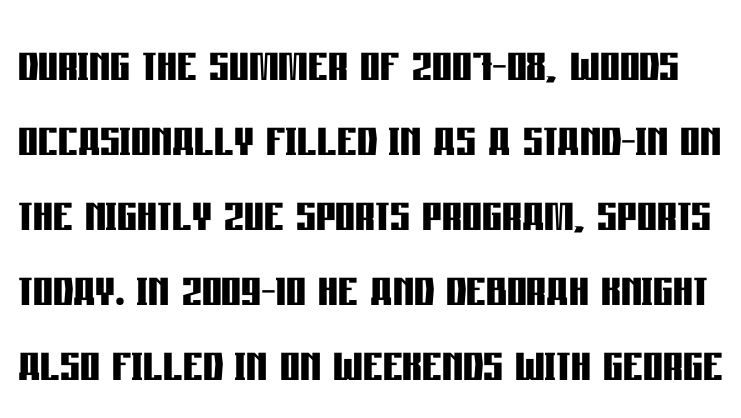
The image shows 62 px semibold, condensed sans-serif type, upright; set line spacing 1.21x, normal letter spacing, not underlined; low stroke contrast and a large x-height.
